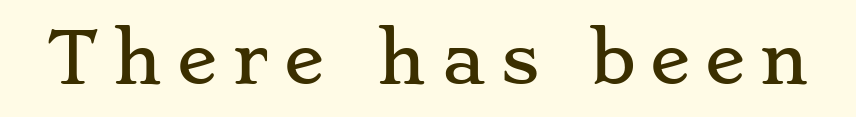
{"serif": "yes", "italic": "no", "width": "wide", "stroke_contrast": "low", "x_height": "small", "monospaced": "no", "underline": "no", "letter_spacing": "wide", "letter_spacing_em": 0.22, "glyph_px": 67}
